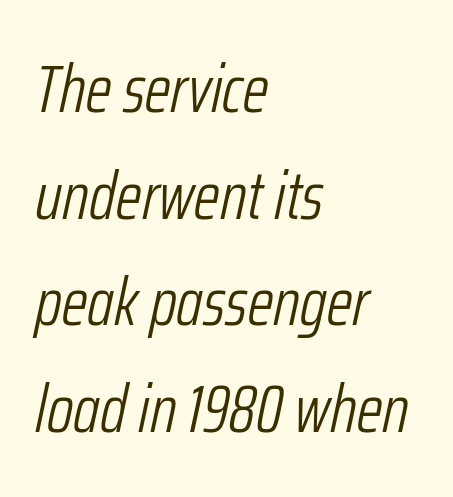
Q: Is the text bold? A: No.
Q: Is the text italic (slanted)? A: Yes, it leans right by about 12 degrees.
Q: Is the text underlined? A: No.
Q: How is the paragraph aligned? A: Left-aligned.
Q: Is the spacing between letters normal or unusually wide? A: Normal.
Q: Is the spacing between lines tight, normal or loose? A: Normal.
Q: Width (condensed, normal, or wide)? A: Condensed.
Q: Stroke contrast? A: Low.
Q: x-height? A: Medium.
Q: Monospaced? A: No.
